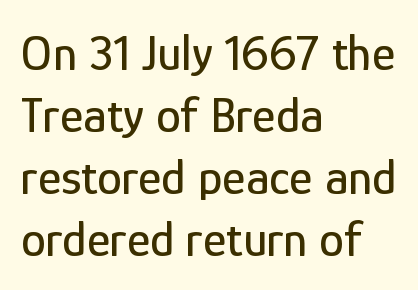
A sans-serif font was chosen for this passage. Note the varied advance widths — an 'i' is clearly narrower than an 'm'. Every character sits straight up, as roman type does. The string is rendered with underlining switched off. Here the glyphs are tracked normally, forming tight word shapes. The rag falls on the right side of this text block.
